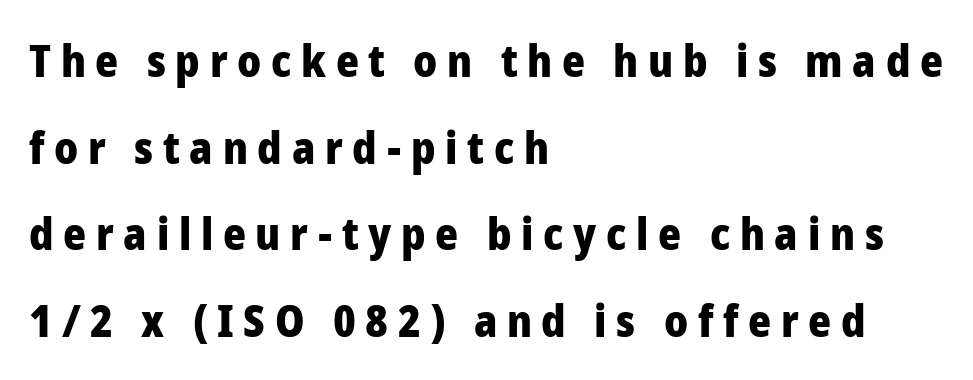
{"serif": "no", "italic": "no", "bold": "yes", "weight": "heavy", "width": "normal", "stroke_contrast": "low", "x_height": "medium", "monospaced": "no", "underline": "no", "align": "left", "line_spacing": "loose", "line_spacing_ratio": 1.97, "letter_spacing": "wide", "letter_spacing_em": 0.22, "glyph_px": 44}
